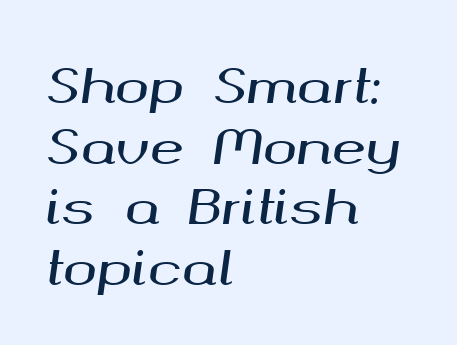
Q: Is the text italic (slanted)? A: Yes, it leans right by about 8 degrees.
Q: Is the text underlined? A: No.
Q: How is the paragraph aligned? A: Left-aligned.
Q: Is the spacing between letters normal or unusually wide? A: Normal.
Q: Is the spacing between lines tight, normal or loose? A: Normal.
Q: Width (condensed, normal, or wide)? A: Wide.
Q: Stroke contrast? A: Medium.
Q: x-height? A: Medium.
Q: Monospaced? A: No.
